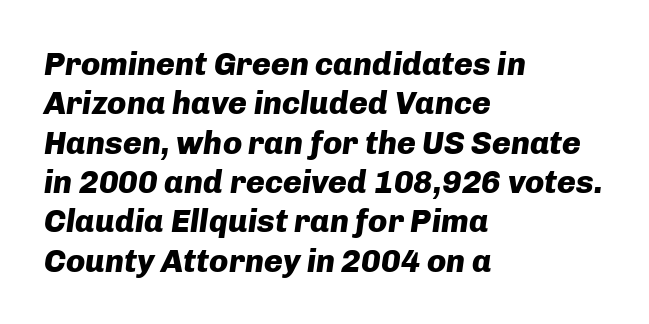
No word sits above an underline. Weight check: bold — yes, fully. Here the designer chose a conventional face with non-uniform glyph widths. Notice how the passage keeps a crisp vertical edge on the left only. Look at the tracking — it's just the regular setting, nothing added. The font's italic variant was chosen for this text.
